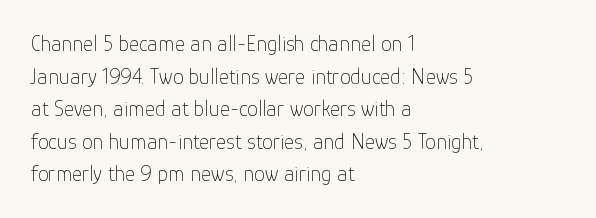
The image shows 22 px text type, upright; set left-aligned, normal line spacing (1.48x), normal letter spacing, not underlined.
